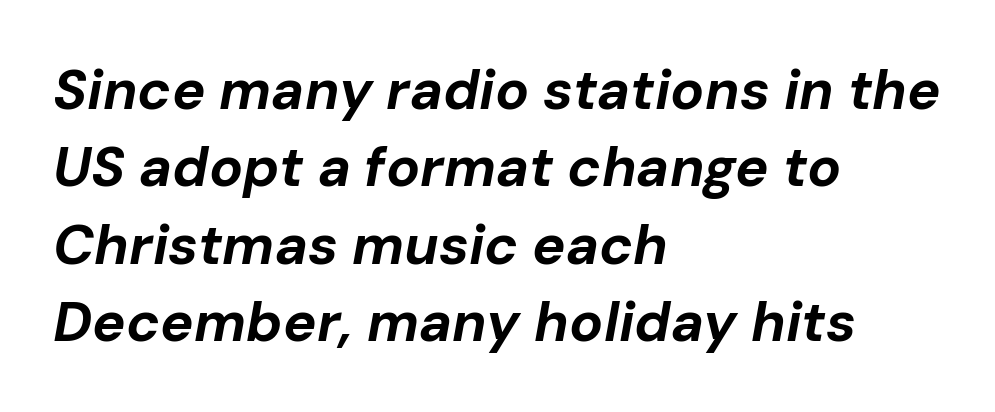
Is the type slanted? Yes — the strokes lean at a clear angle. This rendering uses left alignment, leaving the right contour irregular. How would I describe the line gaps? Plain and ordinary. Only glyphs here, with clear space below each row.
